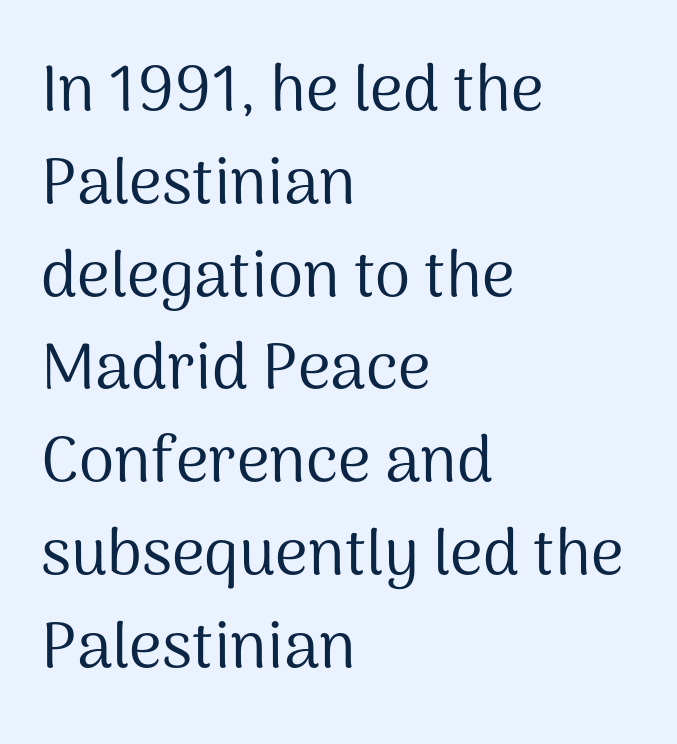
This sample uses an upright cut, with every glyph sitting square on the baseline. Bold? No — there's no thickening of the strokes. Looks like regular typesetting: each glyph gets only the width it needs. The passage shown is typeset with a sans-serif family. The lines sit at an ordinary, default distance from one another.
